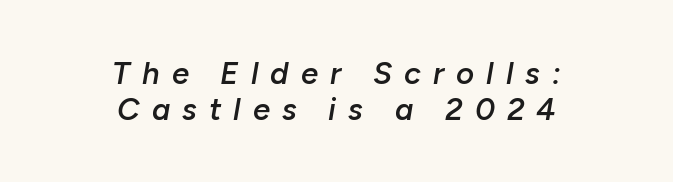
The rendering uses a semibold face; strokes are thickened but not to full bold. Descenders hang freely into open space. Casual observation: everything's sitting right in the middle. Emphasis-style slanted type is in use. Proportional: the letters do not fall into vertical columns.
